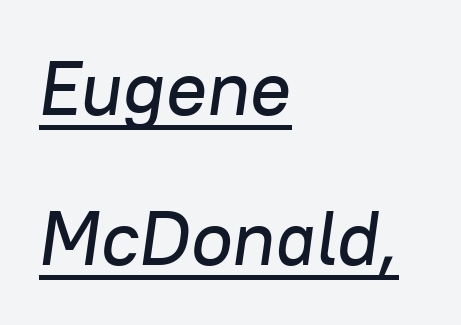
The image shows 76 px text type, italic (leaning right); set left-aligned, loose line spacing (1.97x), normal letter spacing, underlined; low stroke contrast and a medium x-height.
